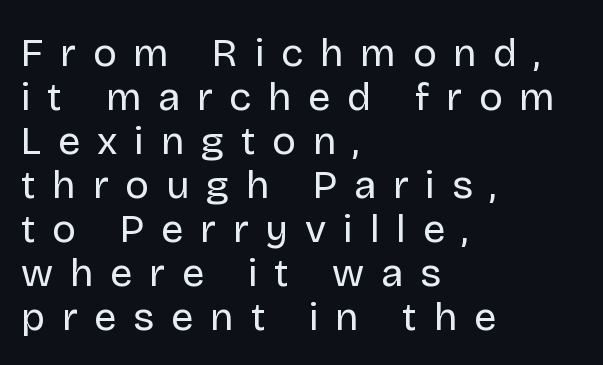
A light-to-regular cut is what we see here. Descender tails drop into unmarked territory. You could not count columns in this text — the font is proportionally spaced. Reading down the column, the eye jumps only a short way to each next line. Compared with a centered layout, this one pins lines to the left instead.
